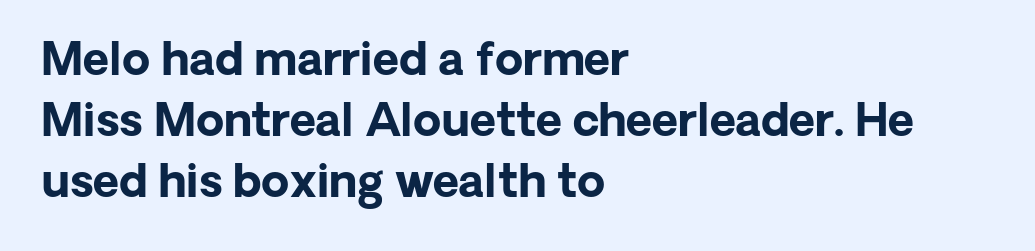
Heft: maximum for text — a bold. Is the block centered? No — it sits flush against the left margin. The designer went with a sans here, leaving each stem footless. Think of a printed novel: that variable character pitch is what you see here.
